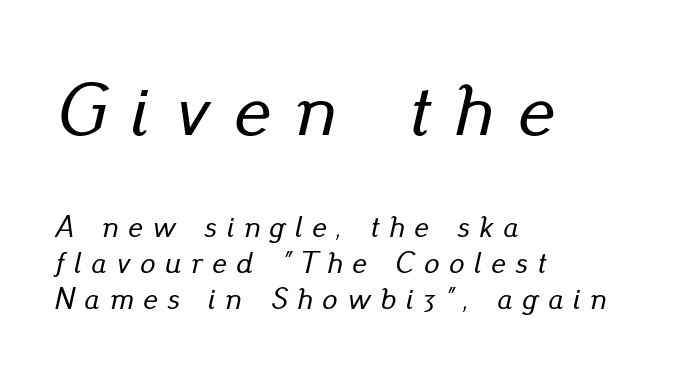
{"italic": "yes", "lean": "right", "slant_degrees": 13, "width": "normal", "stroke_contrast": "low", "x_height": "small", "monospaced": "no", "underline": "no", "align": "left", "line_spacing_ratio": 1.19, "letter_spacing": "wide", "letter_spacing_em": 0.33, "larger_block": "first", "size_ratio": 2.53, "glyph_px": 76}
